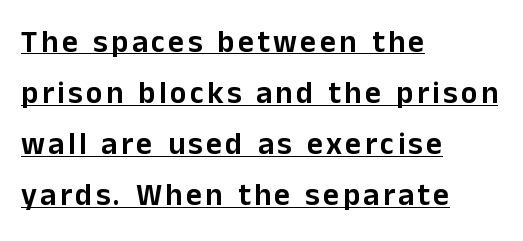
{"serif": "no", "italic": "no", "width": "normal", "stroke_contrast": "low", "x_height": "medium", "monospaced": "no", "underline": "yes", "align": "left", "line_spacing": "normal", "line_spacing_ratio": 1.65, "glyph_px": 31}
